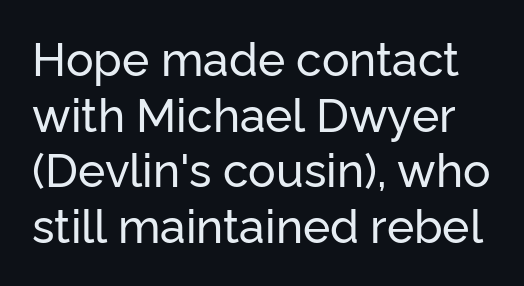
{"serif": "no", "italic": "no", "width": "normal", "stroke_contrast": "low", "x_height": "medium", "monospaced": "no", "underline": "no", "line_spacing_ratio": 1.21, "letter_spacing": "normal", "letter_spacing_em": 0.0, "glyph_px": 46}
